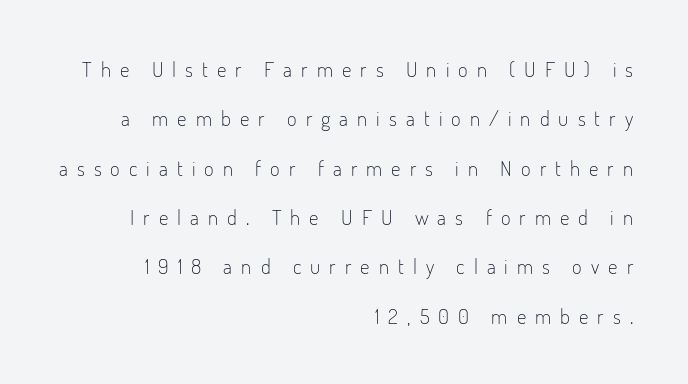
Q: Is the text bold? A: No.
Q: Is the text italic (slanted)? A: No, it is upright.
Q: Is the text underlined? A: No.
Q: How is the paragraph aligned? A: Right-aligned.
Q: Is the spacing between letters normal or unusually wide? A: Unusually wide.
Q: Is the spacing between lines tight, normal or loose? A: Loose.
